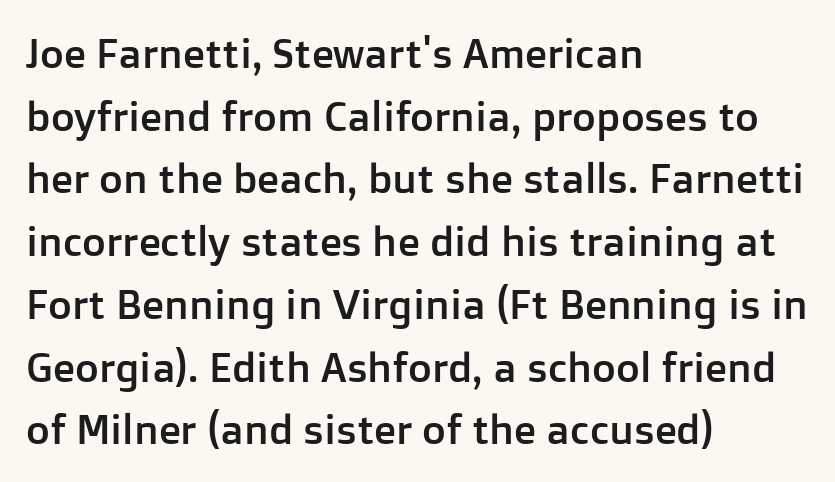
Q: Is the text italic (slanted)? A: No, it is upright.
Q: Is the typeface a serif or a sans-serif typeface? A: Sans-serif.
Q: Is the text underlined? A: No.
Q: How is the paragraph aligned? A: Left-aligned.
Q: Is the spacing between letters normal or unusually wide? A: Normal.
Q: Is the spacing between lines tight, normal or loose? A: Normal.
Q: Width (condensed, normal, or wide)? A: Normal.
Q: Stroke contrast? A: Low.
Q: x-height? A: Medium.
Q: Monospaced? A: No.
